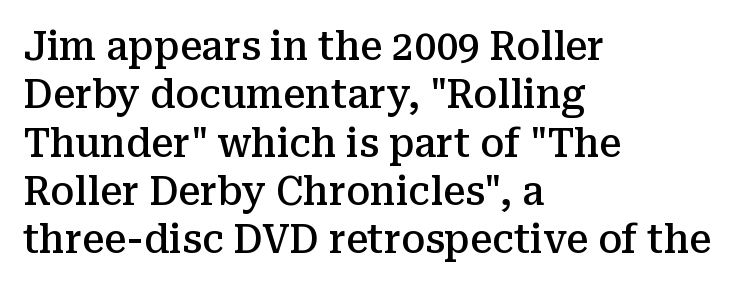
{"serif": "yes", "italic": "no", "bold": "semi", "weight": "semibold", "width": "normal", "stroke_contrast": "medium", "x_height": "medium", "monospaced": "no", "underline": "no", "align": "left", "line_spacing_ratio": 1.24, "letter_spacing": "normal", "letter_spacing_em": 0.0, "glyph_px": 39}
